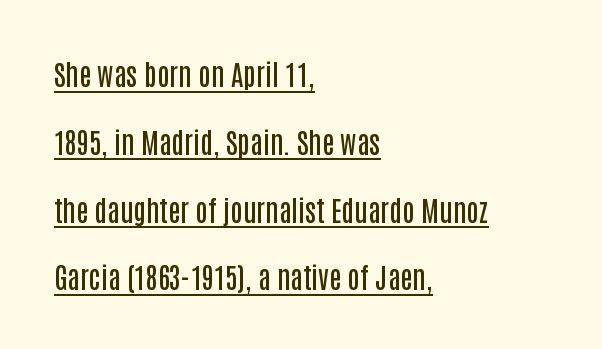
Q: Is the text bold? A: Semi-bold.
Q: Is the text italic (slanted)? A: No, it is upright.
Q: Is the typeface a serif or a sans-serif typeface? A: Sans-serif.
Q: Is the text underlined? A: Yes.
Q: How is the paragraph aligned? A: Left-aligned.
Q: Is the spacing between letters normal or unusually wide? A: Normal.
Q: Is the spacing between lines tight, normal or loose? A: Loose.
Q: Width (condensed, normal, or wide)? A: Condensed.
Q: Stroke contrast? A: Low.
Q: x-height? A: Large.
Q: Monospaced? A: No.
